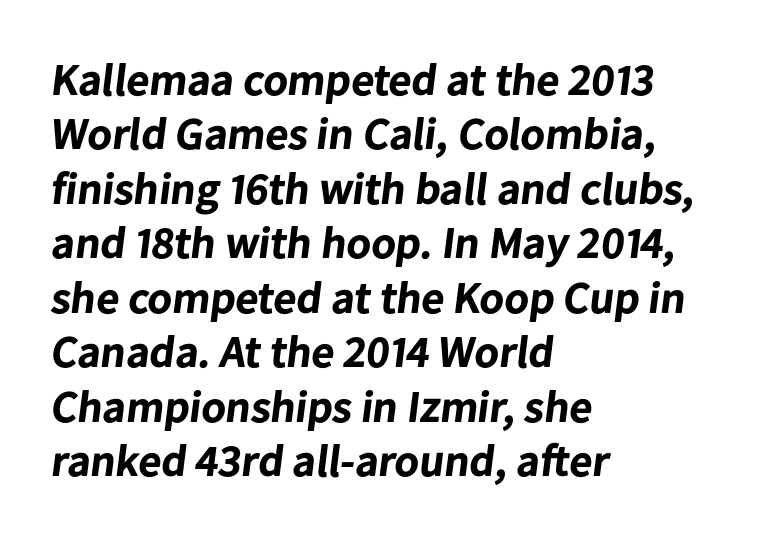
Q: Is the text bold? A: Yes.
Q: Is the typeface a serif or a sans-serif typeface? A: Sans-serif.
Q: Is the text underlined? A: No.
Q: How is the paragraph aligned? A: Left-aligned.
Q: Is the spacing between letters normal or unusually wide? A: Normal.
Q: Width (condensed, normal, or wide)? A: Normal.
Q: Stroke contrast? A: Low.
Q: x-height? A: Medium.
Q: Monospaced? A: No.
